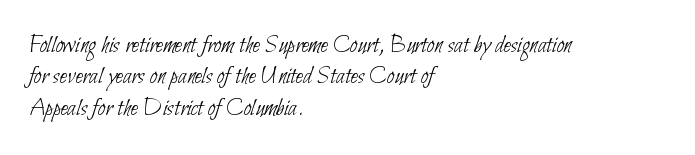
{"bold": "no", "underline": "no", "align": "left", "line_spacing_ratio": 1.21, "letter_spacing": "normal", "letter_spacing_em": 0.0, "glyph_px": 26}
